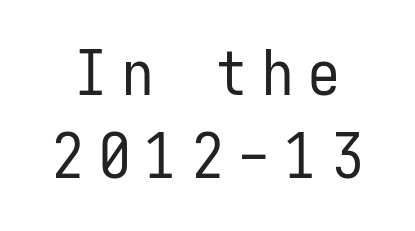
The rendering inserts visible extra space after every character. The string is rendered with underlining switched off. Think of a typewriter: that constant character pitch is what you see here. These lines sit exactly where default settings would place them. In terms of posture, this sample is upright. The text was rendered using a sans face with plain stroke endings.
